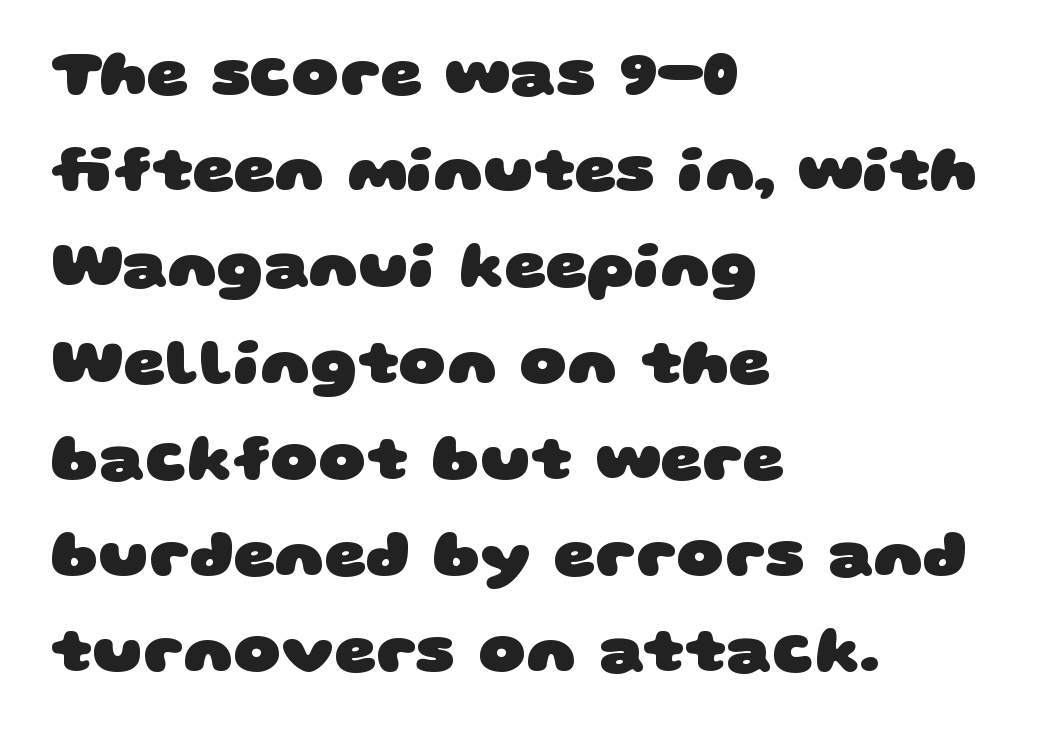
Q: Is the text bold? A: Yes.
Q: Is the typeface a serif or a sans-serif typeface? A: Sans-serif.
Q: Is the text underlined? A: No.
Q: How is the paragraph aligned? A: Left-aligned.
Q: Is the spacing between letters normal or unusually wide? A: Normal.
Q: Is the spacing between lines tight, normal or loose? A: Normal.
Q: Width (condensed, normal, or wide)? A: Wide.
Q: Stroke contrast? A: Low.
Q: x-height? A: Large.
Q: Monospaced? A: No.
